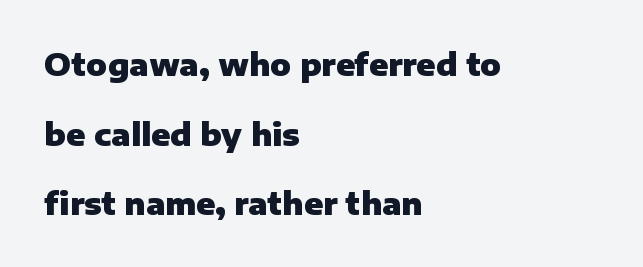
Q: Is the text bold? A: Yes.
Q: Is the text italic (slanted)? A: No, it is upright.
Q: Is the typeface a serif or a sans-serif typeface? A: Sans-serif.
Q: Is the text underlined? A: No.
Q: How is the paragraph aligned? A: Left-aligned.
Q: Is the spacing between letters normal or unusually wide? A: Normal.
Q: Is the spacing between lines tight, normal or loose? A: Loose.
Q: Width (condensed, normal, or wide)? A: Normal.
Q: Stroke contrast? A: Low.
Q: x-height? A: Medium.
Q: Monospaced? A: No.
